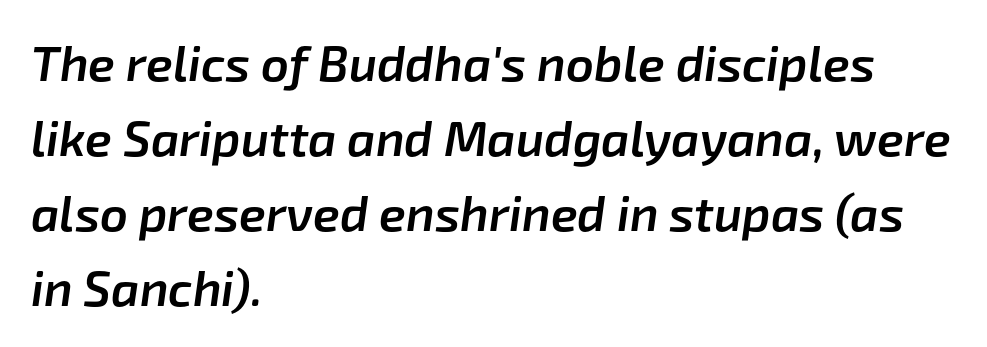
The image shows 49 px semibold type, italic (leaning right); set left-aligned, normal line spacing (1.53x), normal letter spacing, not underlined; low stroke contrast and a medium x-height.
